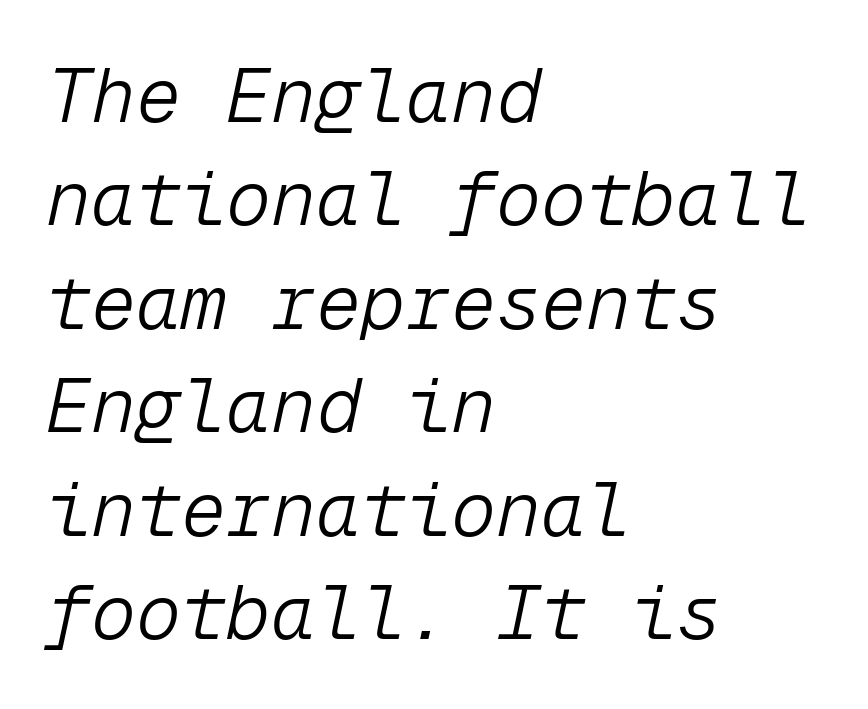
The image shows 75 px light type, italic (leaning right), monospaced; set left-aligned, normal line spacing (1.38x), normal letter spacing, not underlined; low stroke contrast and a medium x-height.
